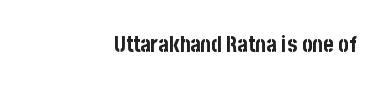
Glyph-to-glyph distance matches everyday printed text. Anything drawn beneath the words? Only blank space. Notice how the passage keeps a crisp vertical edge on the right only. The typesetting leans heavy: a genuine bold.
